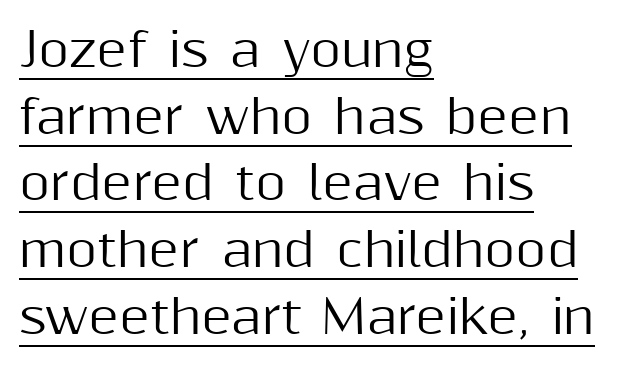
{"serif": "no", "italic": "no", "width": "normal", "stroke_contrast": "medium", "x_height": "medium", "monospaced": "no", "underline": "yes", "align": "left", "line_spacing": "normal", "line_spacing_ratio": 1.42, "letter_spacing": "normal", "letter_spacing_em": 0.0, "glyph_px": 47}
